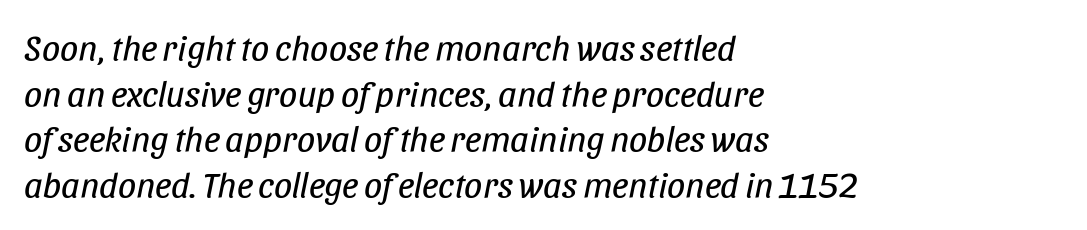
The image shows 36 px regular-weight, condensed type, italic (leaning right); set left-aligned, normal line spacing (1.27x), normal letter spacing, not underlined; low stroke contrast and a large x-height.
